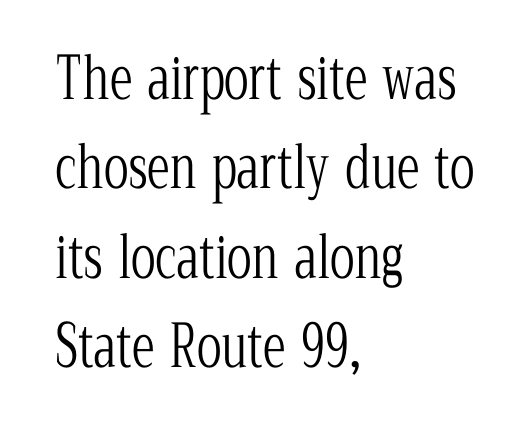
{"serif": "yes", "italic": "no", "bold": "no", "weight": "light", "width": "condensed", "stroke_contrast": "low", "x_height": "medium", "monospaced": "no", "underline": "no", "align": "left", "line_spacing": "normal", "line_spacing_ratio": 1.54, "letter_spacing": "normal", "letter_spacing_em": 0.0, "glyph_px": 58}
